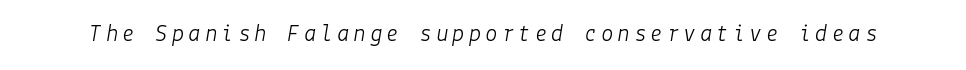
{"italic": "yes", "lean": "right", "slant_degrees": 9, "bold": "no", "underline": "no", "glyph_px": 25}
